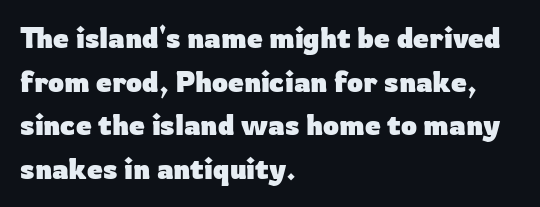
{"serif": "no", "italic": "no", "bold": "yes", "weight": "heavy", "width": "normal", "stroke_contrast": "low", "x_height": "medium", "monospaced": "no", "underline": "no", "align": "left", "line_spacing": "normal", "line_spacing_ratio": 1.56, "letter_spacing": "normal", "letter_spacing_em": 0.0, "glyph_px": 28}
